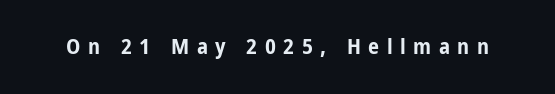
Q: Is the text bold? A: Yes.
Q: Is the text italic (slanted)? A: No, it is upright.
Q: Is the text underlined? A: No.
Q: Is the spacing between letters normal or unusually wide? A: Unusually wide.
